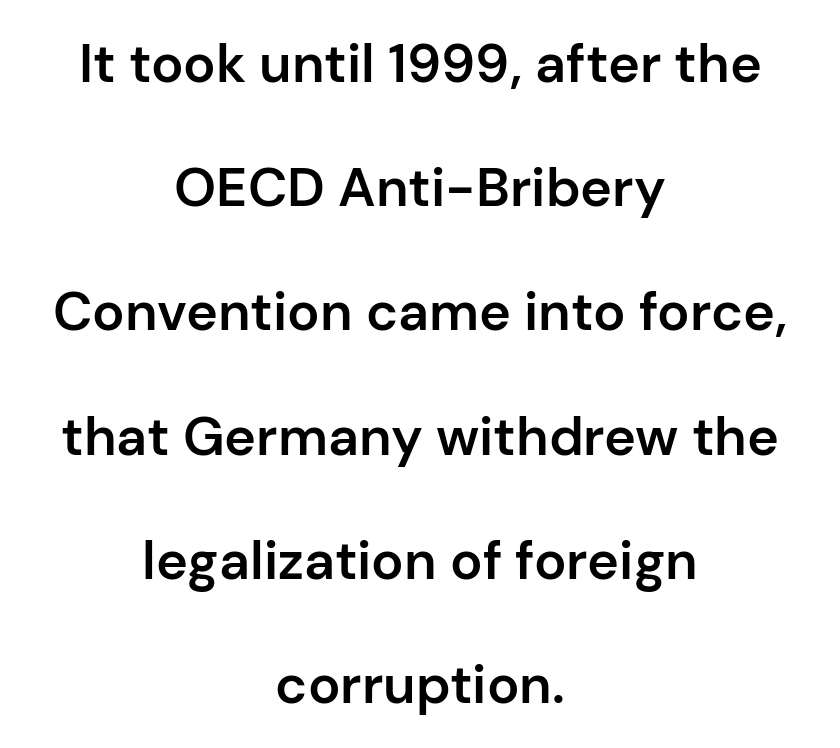
{"serif": "no", "italic": "no", "bold": "semi", "weight": "semibold", "width": "normal", "stroke_contrast": "low", "x_height": "medium", "monospaced": "no", "underline": "no", "align": "center", "line_spacing": "loose", "line_spacing_ratio": 2.3, "letter_spacing": "normal", "letter_spacing_em": 0.0, "glyph_px": 54}
